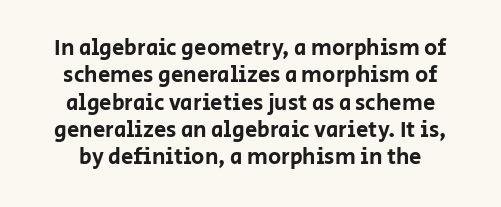
The image shows 22 px text type, upright; set centered, line spacing 1.24x, normal letter spacing, not underlined.
